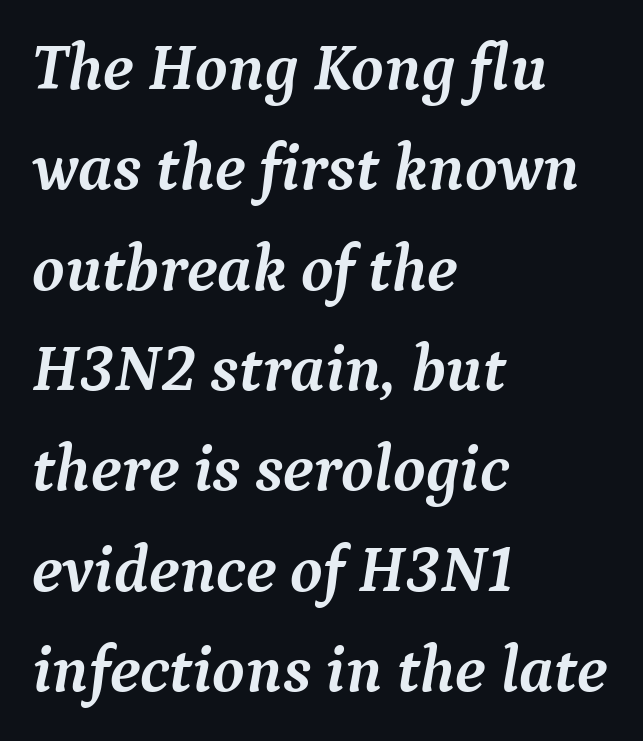
Q: Is the text bold? A: Yes.
Q: Is the text italic (slanted)? A: Yes, it leans right by about 9 degrees.
Q: Is the typeface a serif or a sans-serif typeface? A: Serif.
Q: Is the text underlined? A: No.
Q: How is the paragraph aligned? A: Left-aligned.
Q: Is the spacing between letters normal or unusually wide? A: Normal.
Q: Is the spacing between lines tight, normal or loose? A: Normal.
Q: Width (condensed, normal, or wide)? A: Normal.
Q: Stroke contrast? A: Medium.
Q: x-height? A: Medium.
Q: Monospaced? A: No.
